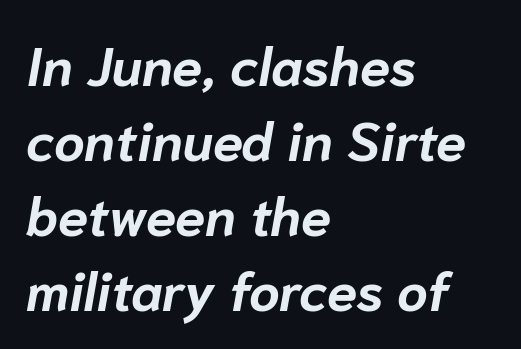
Regular leading. The passage shown is typed in a proportional face where columns would drift. Check the space under the baseline: it is left empty. The lines are quadded left.
